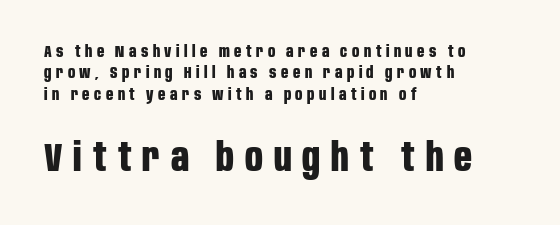
Q: Is the text bold? A: Yes.
Q: Is the text italic (slanted)? A: No, it is upright.
Q: Is the typeface a serif or a sans-serif typeface? A: Sans-serif.
Q: Is the text underlined? A: No.
Q: How is the paragraph aligned? A: Left-aligned.
Q: Is the spacing between letters normal or unusually wide? A: Unusually wide.
Q: Is the spacing between lines tight, normal or loose? A: Normal.
Q: Which block of text is set in a larger size, the first (top) or the second (bottom)? A: The second (bottom) one.
Q: Width (condensed, normal, or wide)? A: Condensed.
Q: Stroke contrast? A: Low.
Q: x-height? A: Large.
Q: Monospaced? A: No.
